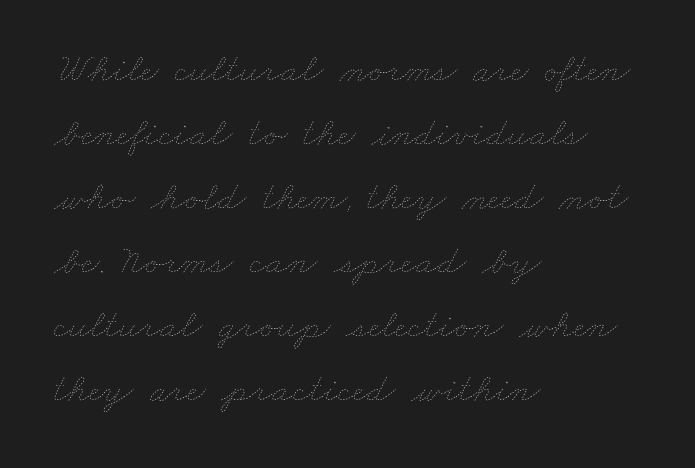
{"bold": "no", "weight": "thin", "width": "wide", "stroke_contrast": "low", "x_height": "small", "monospaced": "no", "underline": "no", "align": "left", "line_spacing": "normal", "line_spacing_ratio": 1.6, "letter_spacing": "normal", "letter_spacing_em": 0.0, "glyph_px": 40}
